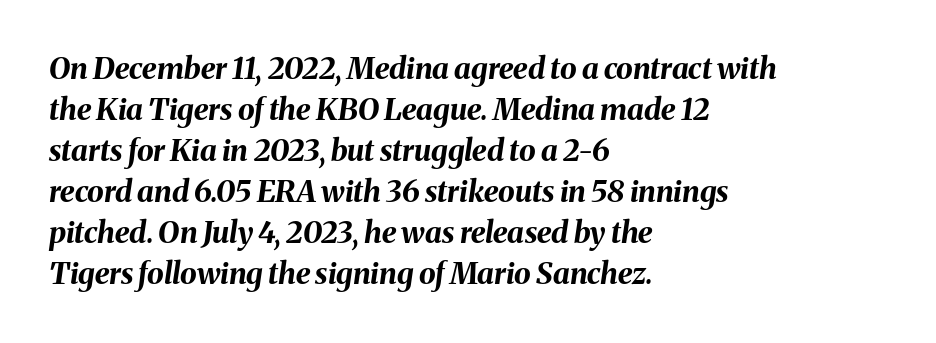
{"italic": "yes", "lean": "right", "slant_degrees": 8, "bold": "yes", "weight": "bold", "width": "normal", "stroke_contrast": "medium", "x_height": "medium", "monospaced": "no", "underline": "no", "align": "left", "line_spacing": "normal", "line_spacing_ratio": 1.37, "letter_spacing": "normal", "letter_spacing_em": 0.0, "glyph_px": 30}
